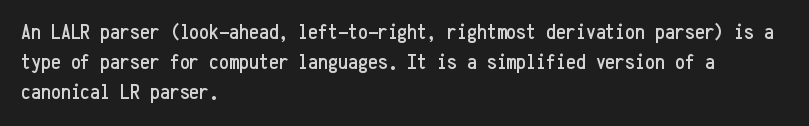
{"italic": "no", "underline": "no", "align": "left", "line_spacing": "normal", "line_spacing_ratio": 1.37, "letter_spacing": "normal", "letter_spacing_em": 0.0, "glyph_px": 22}
